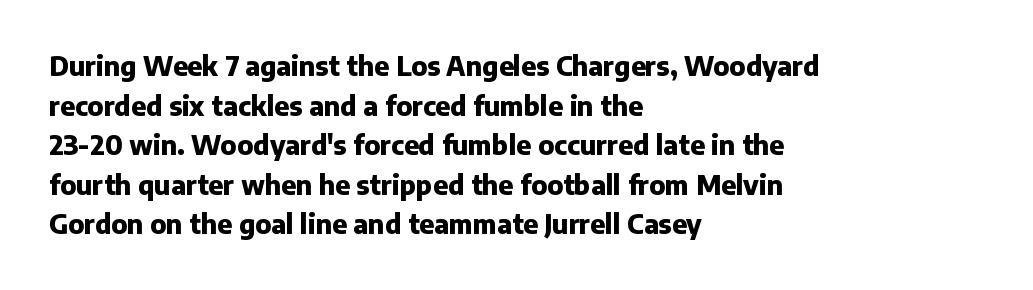
Q: Is the text bold? A: Yes.
Q: Is the text italic (slanted)? A: No, it is upright.
Q: Is the text underlined? A: No.
Q: How is the paragraph aligned? A: Left-aligned.
Q: Is the spacing between letters normal or unusually wide? A: Normal.
Q: Is the spacing between lines tight, normal or loose? A: Normal.
